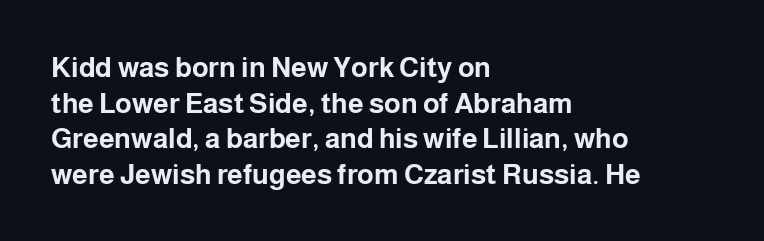
These lines sit exactly where default settings would place them. Designer's note — italics off, roman on. These lines are composed in type without serifs. Typographic density is high because the face is bold. Honestly, there is no underline to notice here at all.
